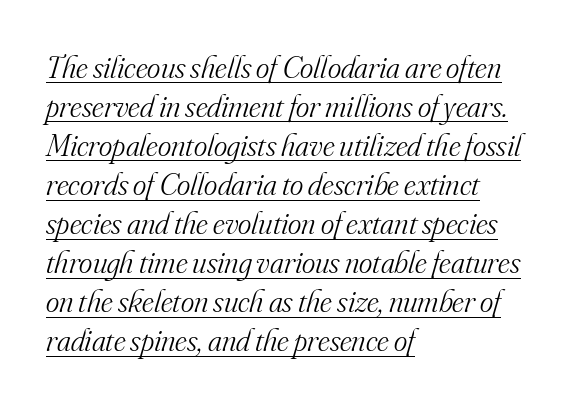
{"serif": "yes", "italic": "yes", "lean": "right", "slant_degrees": 16, "bold": "no", "weight": "light", "width": "normal", "stroke_contrast": "medium", "x_height": "small", "monospaced": "no", "underline": "yes", "align": "left", "line_spacing_ratio": 1.22, "letter_spacing": "normal", "letter_spacing_em": 0.0, "glyph_px": 32}
